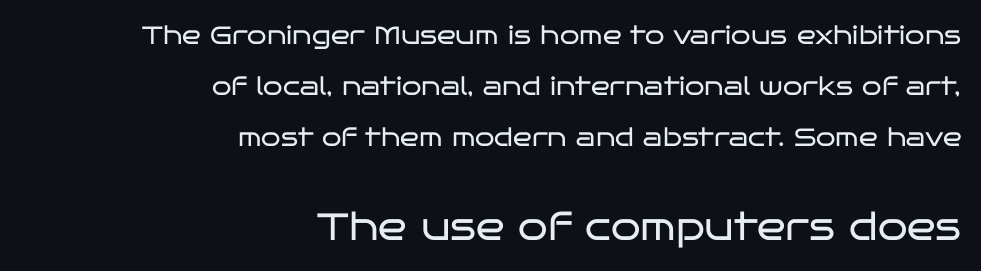
Q: Is the text bold? A: No.
Q: Is the text italic (slanted)? A: No, it is upright.
Q: Is the typeface a serif or a sans-serif typeface? A: Sans-serif.
Q: Is the text underlined? A: No.
Q: How is the paragraph aligned? A: Right-aligned.
Q: Is the spacing between letters normal or unusually wide? A: Normal.
Q: Is the spacing between lines tight, normal or loose? A: Loose.
Q: Which block of text is set in a larger size, the first (top) or the second (bottom)? A: The second (bottom) one.
Q: Width (condensed, normal, or wide)? A: Wide.
Q: Stroke contrast? A: Low.
Q: x-height? A: Large.
Q: Monospaced? A: No.
